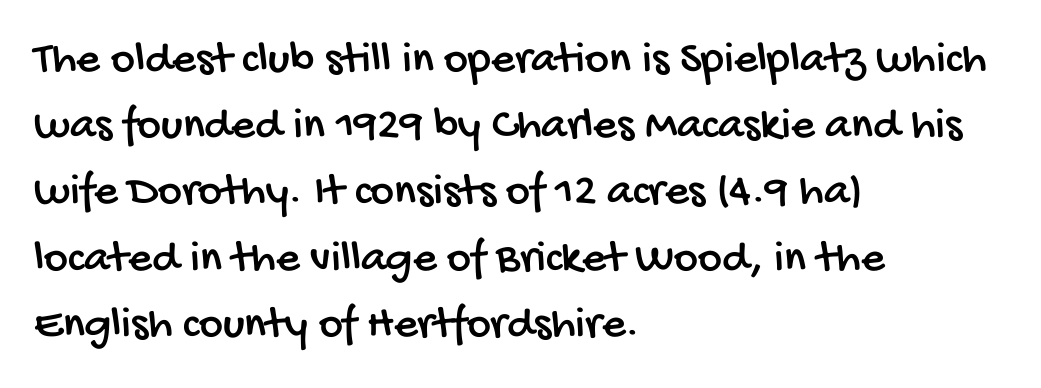
Between one letter and the next there's only the usual sliver of space. The letters carry no serifs — their stems end cleanly without finishing strokes. Evenly set lines give the paragraph a standard silhouette. Has an underline been added? It has not.
